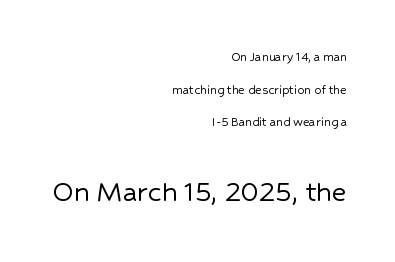
{"serif": "no", "italic": "no", "width": "normal", "stroke_contrast": "low", "x_height": "medium", "monospaced": "no", "underline": "no", "align": "right", "line_spacing": "loose", "line_spacing_ratio": 2.33, "letter_spacing": "normal", "letter_spacing_em": 0.0, "larger_block": "second", "size_ratio": 2.29, "glyph_px": 32}
